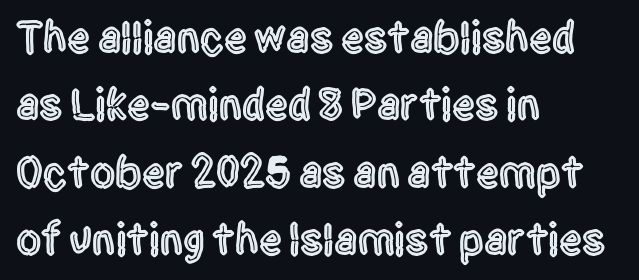
{"serif": "no", "italic": "no", "width": "condensed", "x_height": "large", "monospaced": "no", "underline": "no", "align": "left", "line_spacing": "normal", "line_spacing_ratio": 1.5, "letter_spacing": "normal", "letter_spacing_em": 0.0, "glyph_px": 45}
